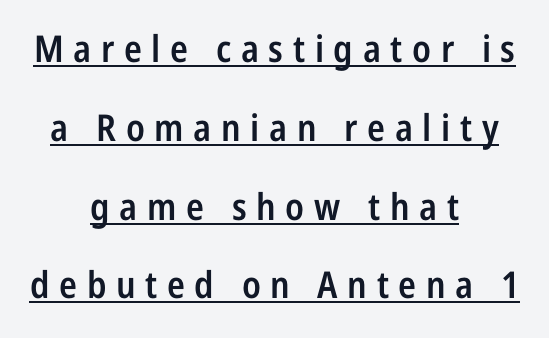
The image shows 37 px semibold, condensed sans-serif type, upright; set centered, loose line spacing (2.13x), unusually wide letter spacing (+0.26 em), underlined; low stroke contrast and a medium x-height.
